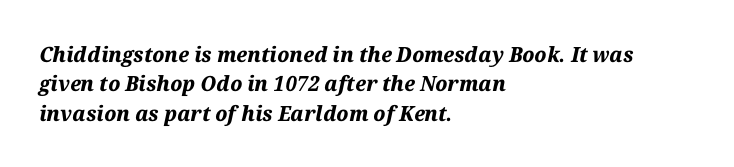
Which margin do the lines hug? The left one — the right edge is uneven. Compared with an ordinary text face, these strokes are far heavier — a full bold. Compared with typical paragraphs, the rows here are spaced about the same. The letters sit at their default tracking, neither squeezed nor spread.
